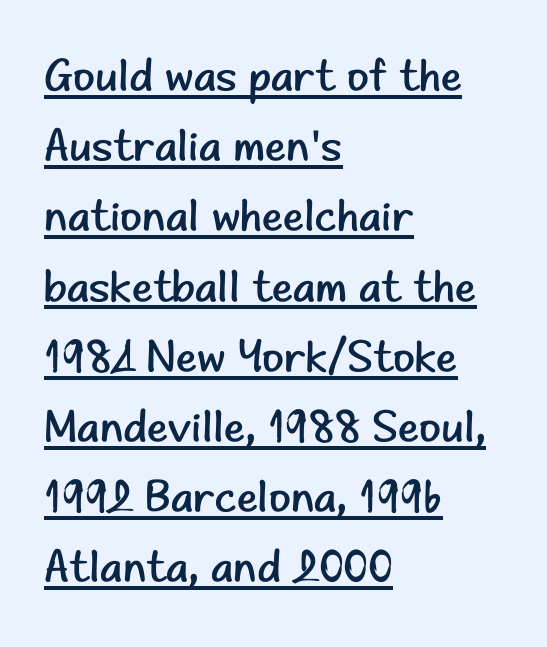
The letters look calm and open, with moderate or lighter stems. The passage shown is typed in a proportional face where columns would drift. The gaps between neighbouring characters are ordinary and unremarkable. Alignment: flush left. These characters rest on top of a visible drawn line. Evenly set lines give the paragraph a standard silhouette.
